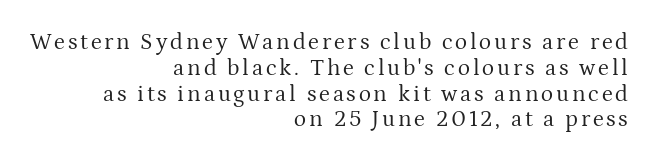
The strip under each line holds only bare page. The letters stand upright; this is a roman face. In CSS terms this would be text-align: right. Is the stroke heavy? The answer is a plain regular-or-lighter. Successive baselines arrive quickly, one right under another.
